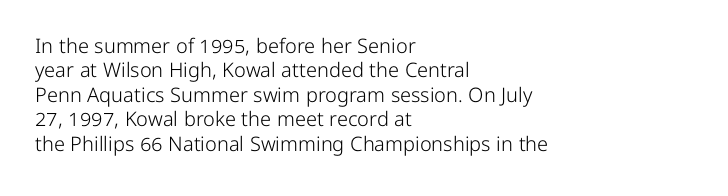
The image shows 20 px text type, upright; set left-aligned, line spacing 1.22x, normal letter spacing, not underlined.
